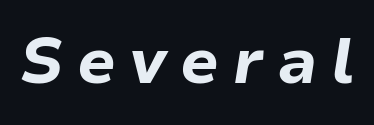
Q: Is the text bold? A: Yes.
Q: Is the text italic (slanted)? A: Yes, it leans right by about 9 degrees.
Q: Is the text underlined? A: No.
Q: Is the spacing between letters normal or unusually wide? A: Unusually wide.
Q: Width (condensed, normal, or wide)? A: Normal.
Q: Stroke contrast? A: Low.
Q: x-height? A: Medium.
Q: Monospaced? A: No.
